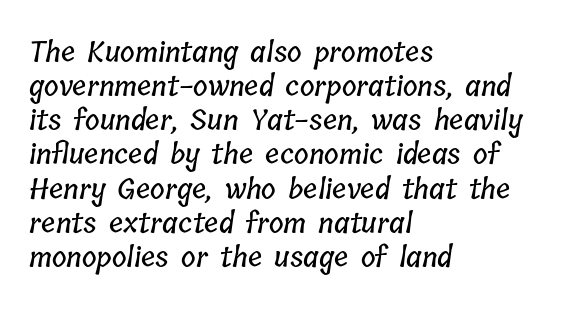
The lines in this sample share a left origin and differ only in where they stop. Letter spacing: default. Quick note: underline off. Note the varied advance widths — an 'i' is clearly narrower than an 'm'.
